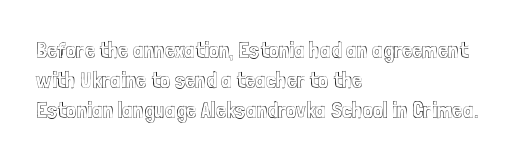
{"italic": "no", "underline": "no", "align": "left", "line_spacing": "normal", "line_spacing_ratio": 1.3, "letter_spacing": "normal", "letter_spacing_em": 0.0, "glyph_px": 23}
